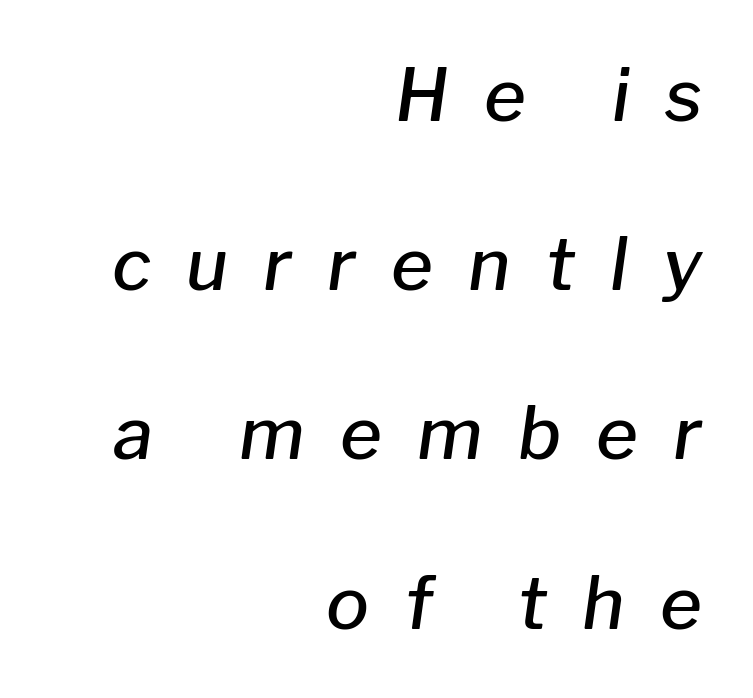
Q: Is the text bold? A: Semi-bold.
Q: Is the text italic (slanted)? A: Yes, it leans right by about 8 degrees.
Q: Is the text underlined? A: No.
Q: How is the paragraph aligned? A: Right-aligned.
Q: Is the spacing between letters normal or unusually wide? A: Unusually wide.
Q: Is the spacing between lines tight, normal or loose? A: Loose.
Q: Width (condensed, normal, or wide)? A: Normal.
Q: Stroke contrast? A: Low.
Q: x-height? A: Medium.
Q: Monospaced? A: No.
